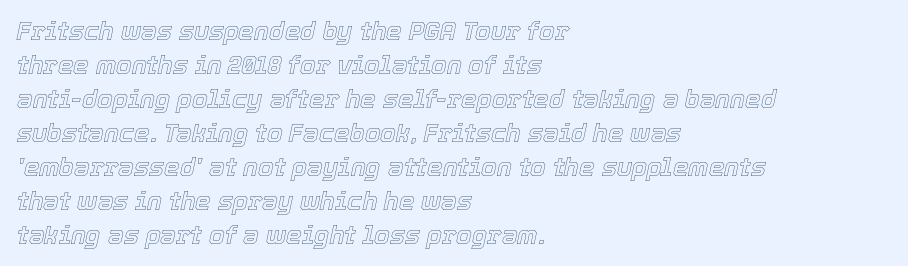
{"italic": "yes", "lean": "right", "slant_degrees": 12, "underline": "no", "align": "left", "line_spacing": "normal", "line_spacing_ratio": 1.36, "letter_spacing": "normal", "letter_spacing_em": 0.0, "glyph_px": 25}
